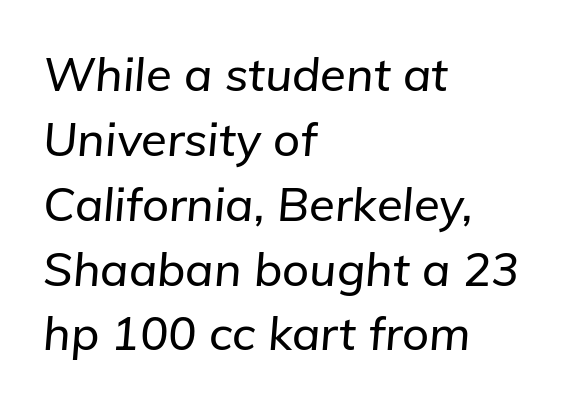
{"italic": "yes", "lean": "right", "slant_degrees": 5, "width": "normal", "stroke_contrast": "low", "x_height": "medium", "monospaced": "no", "underline": "no", "align": "left", "line_spacing": "normal", "line_spacing_ratio": 1.38, "letter_spacing": "normal", "letter_spacing_em": 0.0, "glyph_px": 47}
